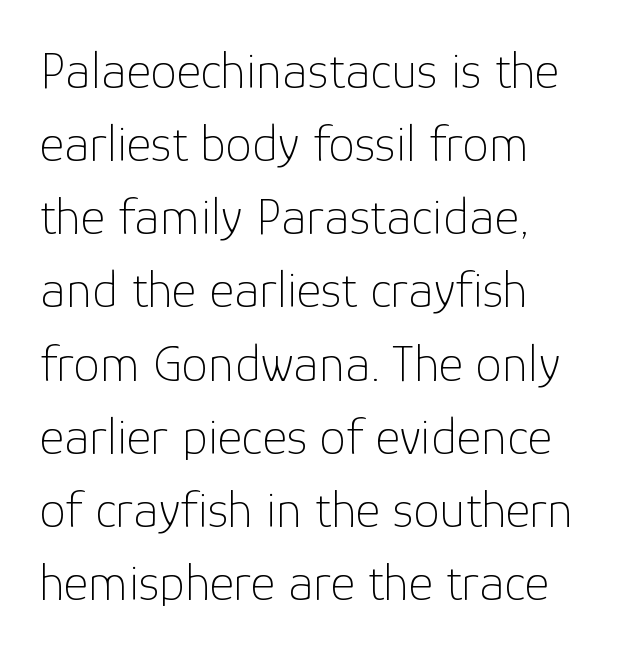
Tall strokes in this sample are plumb rather than angled. Clear beneath every line of the passage. Weight: regular or lighter. The letterforms sit shoulder to shoulder at normal distance. Proportional: the letters do not fall into vertical columns.
